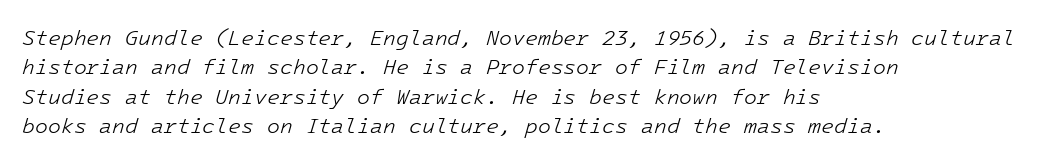
Short and long lines alike share a common starting point at left. The face used here is rendered with its standard letterfit. Each new line begins a customary step beneath the previous one. Letters have the restrained weight of plain body copy at most.
